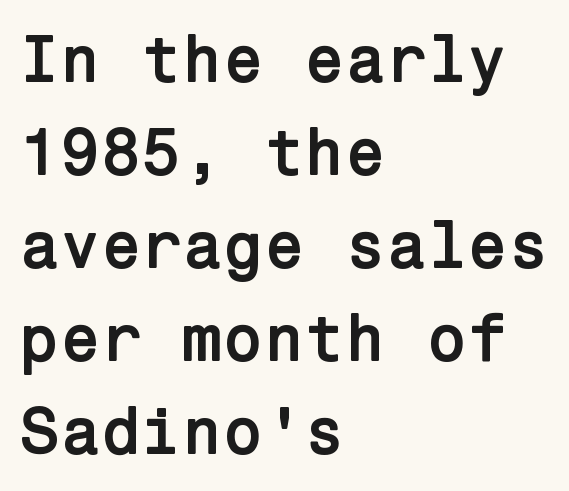
The image shows 66 px semibold sans-serif type, upright; set left-aligned, normal line spacing (1.41x), normal letter spacing, not underlined; low stroke contrast and a medium x-height.
